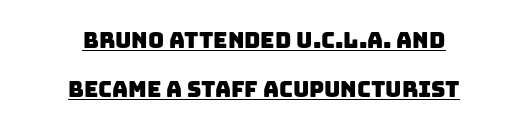
The image shows 22 px text type; set centered, loose line spacing (2.25x), normal letter spacing, underlined.
